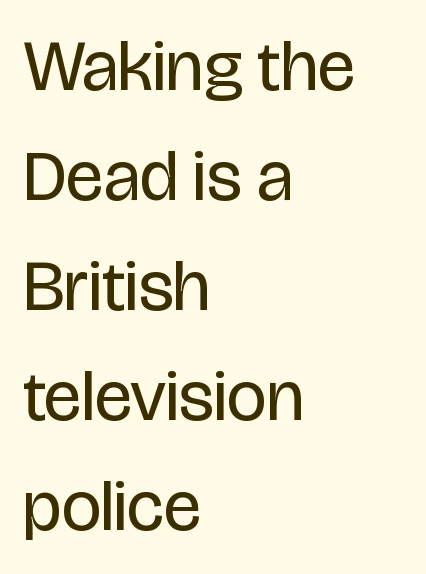
Default kerning and tracking; the words read as compact shapes. Proportional: the letters do not fall into vertical columns. The axis of the letterforms is exactly vertical. Stems and bowls with no extra thickness — not bold. Typeset ragged right — the left edge is the straight one. Summary of vertical rhythm: regular, with standard interline spacing.
